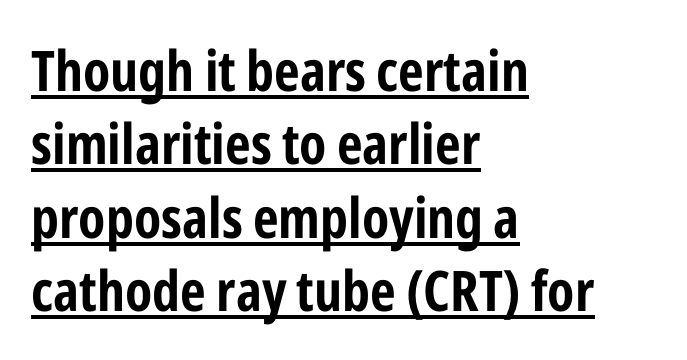
{"serif": "no", "italic": "no", "bold": "yes", "weight": "bold", "width": "condensed", "stroke_contrast": "low", "x_height": "medium", "monospaced": "no", "underline": "yes", "align": "left", "line_spacing": "normal", "line_spacing_ratio": 1.31, "letter_spacing": "normal", "letter_spacing_em": 0.0, "glyph_px": 56}
